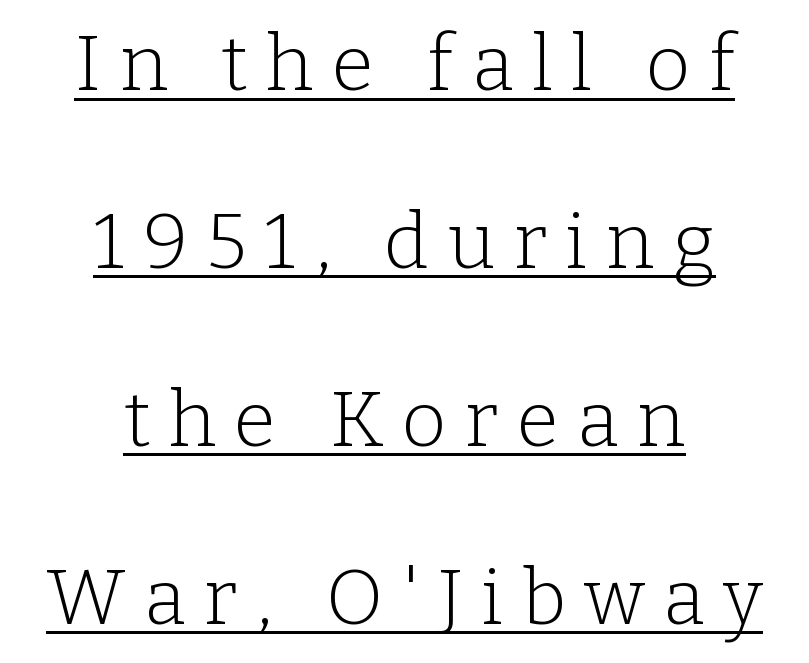
Q: Is the text bold? A: No.
Q: Is the text italic (slanted)? A: No, it is upright.
Q: Is the typeface a serif or a sans-serif typeface? A: Serif.
Q: Is the text underlined? A: Yes.
Q: How is the paragraph aligned? A: Centered.
Q: Is the spacing between letters normal or unusually wide? A: Unusually wide.
Q: Is the spacing between lines tight, normal or loose? A: Loose.
Q: Width (condensed, normal, or wide)? A: Normal.
Q: Stroke contrast? A: Low.
Q: x-height? A: Medium.
Q: Monospaced? A: No.
